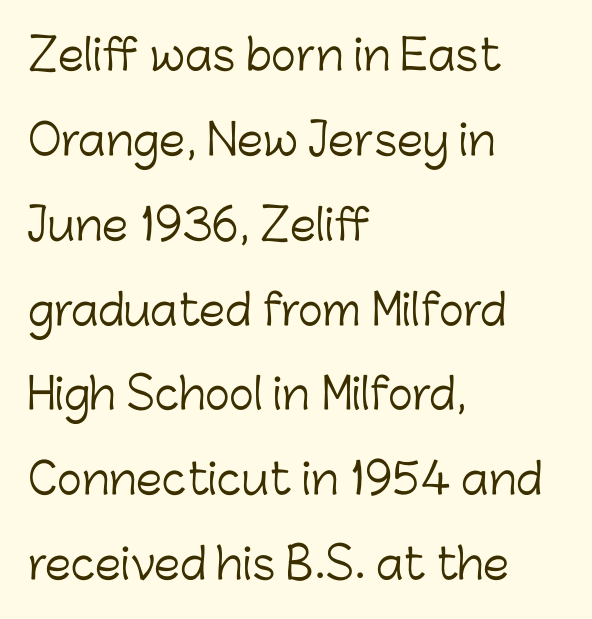
Q: Is the text bold? A: No.
Q: Is the text italic (slanted)? A: No, it is upright.
Q: Is the typeface a serif or a sans-serif typeface? A: Sans-serif.
Q: Is the text underlined? A: No.
Q: How is the paragraph aligned? A: Left-aligned.
Q: Is the spacing between letters normal or unusually wide? A: Normal.
Q: Is the spacing between lines tight, normal or loose? A: Loose.
Q: Width (condensed, normal, or wide)? A: Normal.
Q: Stroke contrast? A: Low.
Q: x-height? A: Medium.
Q: Monospaced? A: No.
